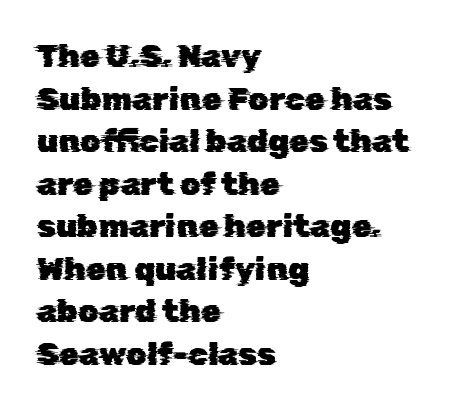
{"serif": "no", "width": "normal", "stroke_contrast": "low", "x_height": "medium", "monospaced": "no", "underline": "no", "align": "left", "line_spacing": "normal", "line_spacing_ratio": 1.33, "letter_spacing": "normal", "letter_spacing_em": 0.0, "glyph_px": 32}
